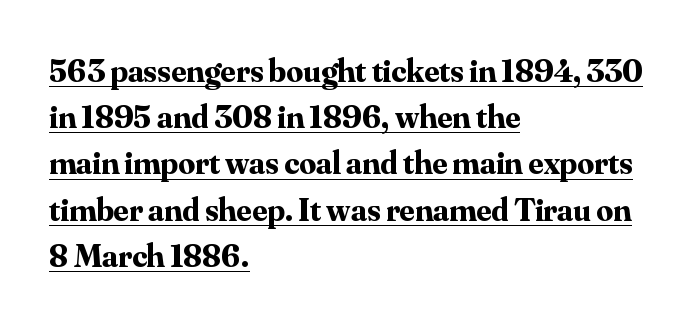
The image shows 33 px bold serif type, upright; set left-aligned, normal line spacing (1.4x), normal letter spacing, underlined; medium stroke contrast and a small x-height.
